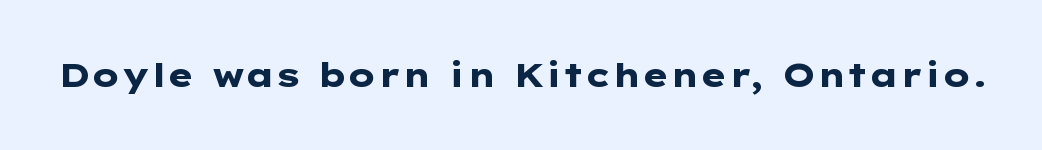
The image shows 33 px heavy, wide sans-serif type, upright; set normal letter spacing, not underlined; low stroke contrast and a medium x-height.
